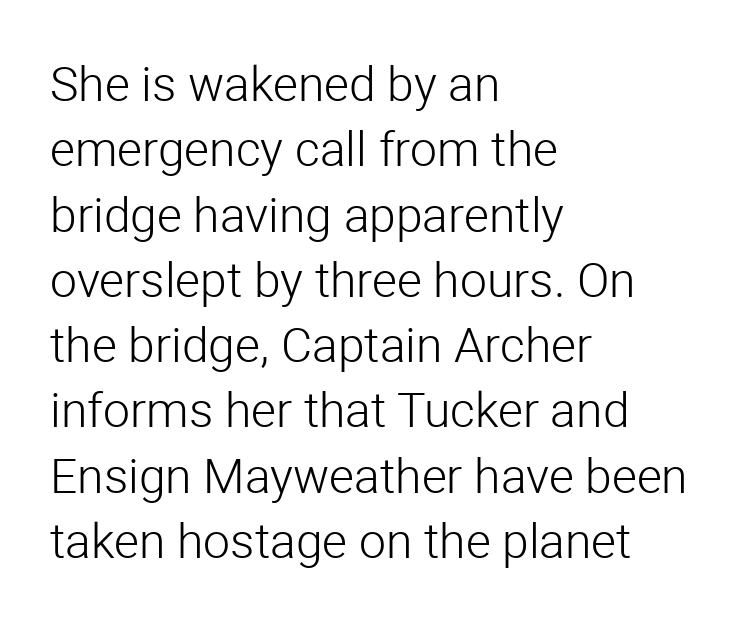
{"serif": "no", "italic": "no", "bold": "no", "weight": "light", "width": "normal", "stroke_contrast": "low", "x_height": "medium", "monospaced": "no", "underline": "no", "align": "left", "line_spacing": "normal", "line_spacing_ratio": 1.36, "letter_spacing": "normal", "letter_spacing_em": 0.0, "glyph_px": 48}
